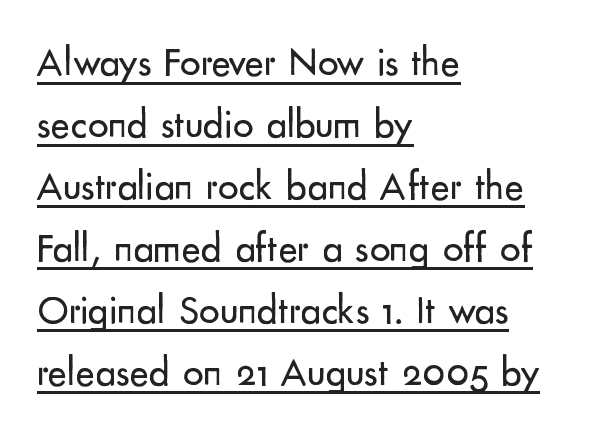
Q: Is the text bold? A: No.
Q: Is the text italic (slanted)? A: No, it is upright.
Q: Is the typeface a serif or a sans-serif typeface? A: Sans-serif.
Q: Is the text underlined? A: Yes.
Q: How is the paragraph aligned? A: Left-aligned.
Q: Is the spacing between letters normal or unusually wide? A: Normal.
Q: Is the spacing between lines tight, normal or loose? A: Normal.
Q: Width (condensed, normal, or wide)? A: Normal.
Q: Stroke contrast? A: Low.
Q: x-height? A: Small.
Q: Monospaced? A: No.
